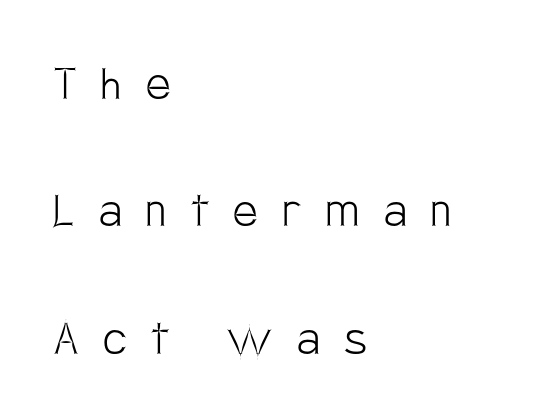
The image shows 54 px light, condensed sans-serif type, upright; set left-aligned, loose line spacing (2.36x), unusually wide letter spacing (+0.46 em), not underlined; low stroke contrast and a large x-height.
